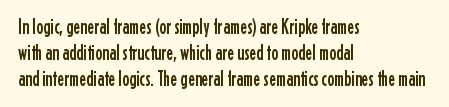
{"italic": "no", "underline": "no", "align": "left", "line_spacing_ratio": 1.23, "letter_spacing": "normal", "letter_spacing_em": 0.0, "glyph_px": 21}
